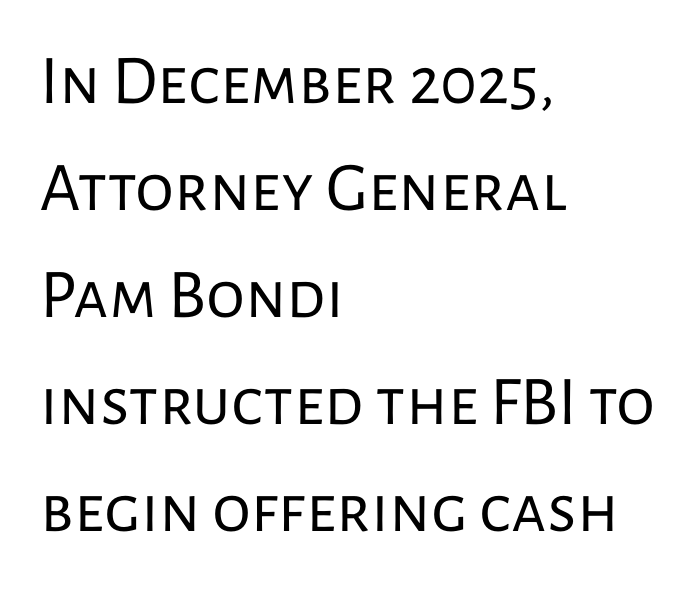
{"serif": "no", "italic": "no", "bold": "no", "weight": "regular", "width": "normal", "stroke_contrast": "low", "x_height": "medium", "monospaced": "no", "underline": "no", "align": "left", "line_spacing": "normal", "line_spacing_ratio": 1.53, "letter_spacing": "normal", "letter_spacing_em": 0.0, "glyph_px": 70}
